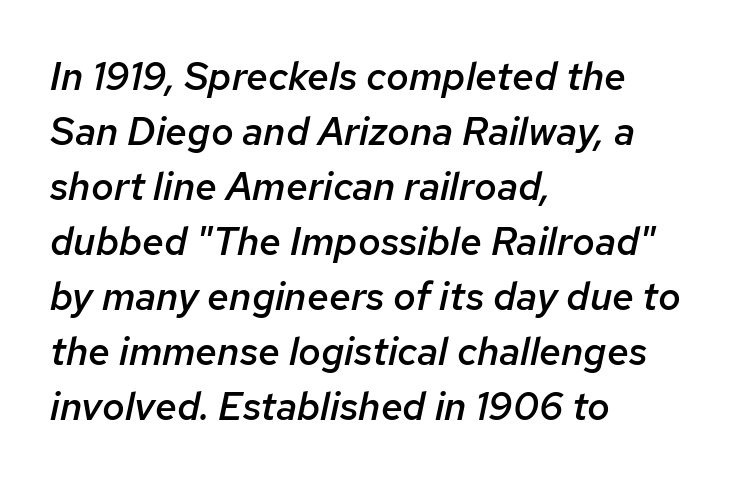
The image shows 39 px semibold type, italic (leaning right); set left-aligned, normal line spacing (1.41x), normal letter spacing, not underlined; low stroke contrast and a medium x-height.
